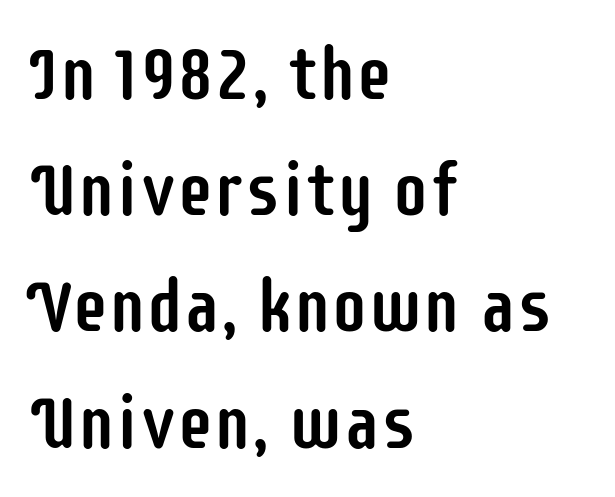
{"serif": "no", "italic": "no", "width": "condensed", "stroke_contrast": "low", "x_height": "large", "monospaced": "no", "underline": "no", "align": "left", "line_spacing": "normal", "line_spacing_ratio": 1.57, "letter_spacing": "normal", "letter_spacing_em": 0.0, "glyph_px": 74}
